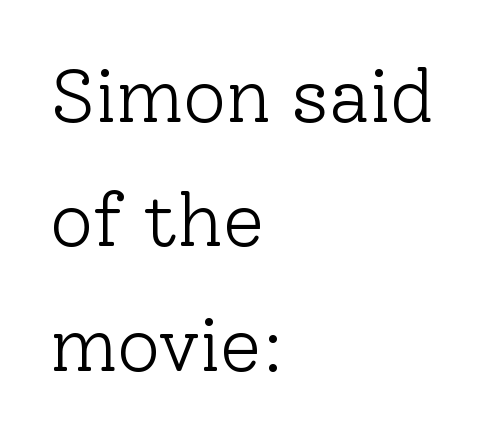
{"serif": "yes", "italic": "no", "bold": "no", "weight": "light", "width": "normal", "stroke_contrast": "low", "x_height": "medium", "monospaced": "no", "underline": "no", "align": "left", "line_spacing": "normal", "line_spacing_ratio": 1.66, "letter_spacing": "normal", "letter_spacing_em": 0.0, "glyph_px": 75}
